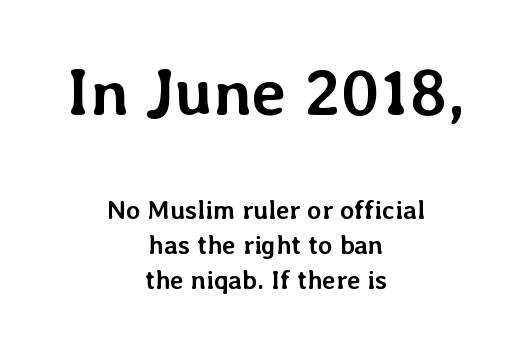
Notice how the passage keeps no hard edge, just a central spine. Typographic density is high because the face is bold. In terms of leading, this rendering sits right in the middle. Varying glyph widths throughout — classic text-font behaviour. The zone under the glyphs is completely vacant.
